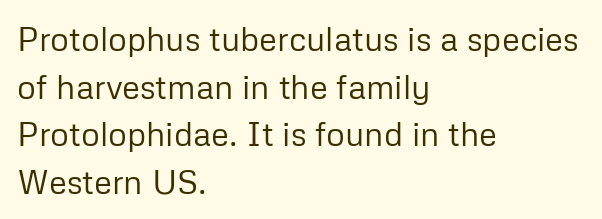
The image shows 33 px regular-weight sans-serif type, upright; set left-aligned, normal line spacing (1.44x), normal letter spacing, not underlined; low stroke contrast and a medium x-height.
